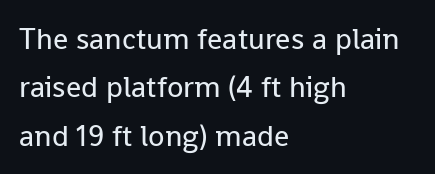
The zone under the glyphs is completely vacant. Regular leading. Inter-character spacing is left at the font's built-in metrics. These lines stack with their left ends in a neat column. This is not heavy type; no bold has been used.
